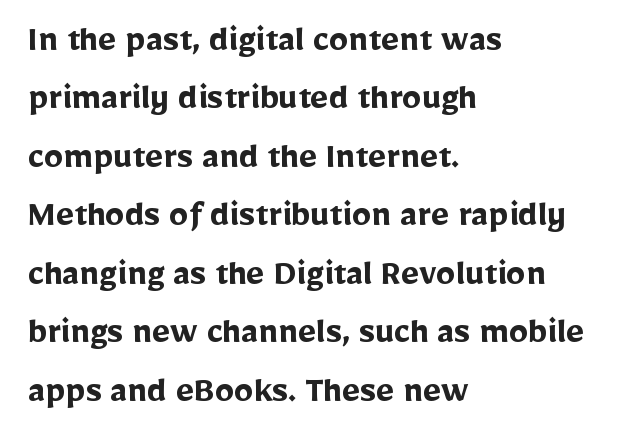
The vertical gap from one line to the next is medium. The passage shown is typed in a proportional face where columns would drift. Anything drawn beneath the words? Only blank space. Every letter is thick-stroked: bold, no question.
